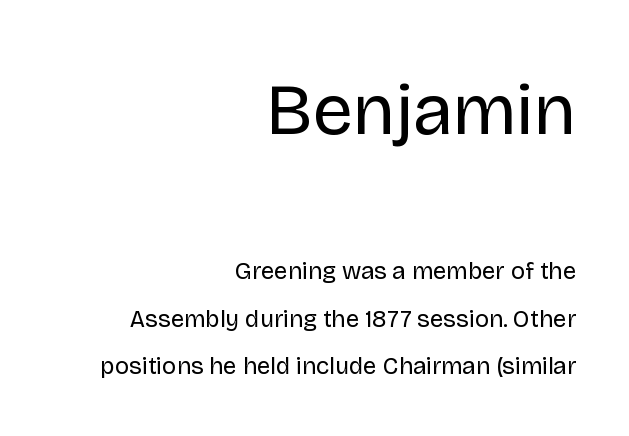
Airy leading. Italic: no, the glyphs are upright roman. Size contrast runs from large at the top to small at the bottom. Summary of weight: not heavy and not bold. In terms of letterform style, serifs are entirely absent. The letters advance in unequal steps, a hallmark of proportional type.
